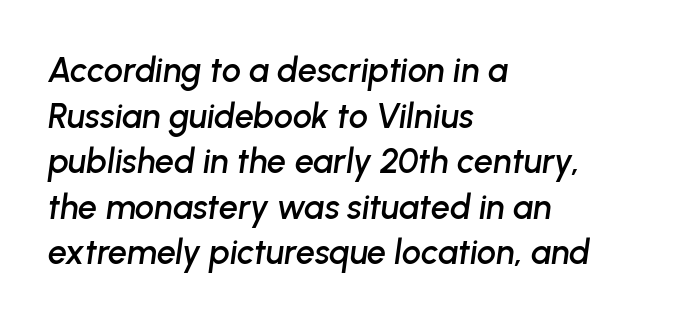
The image shows 34 px text type, italic (leaning right); set left-aligned, normal line spacing (1.34x), normal letter spacing, not underlined; low stroke contrast and a medium x-height.
